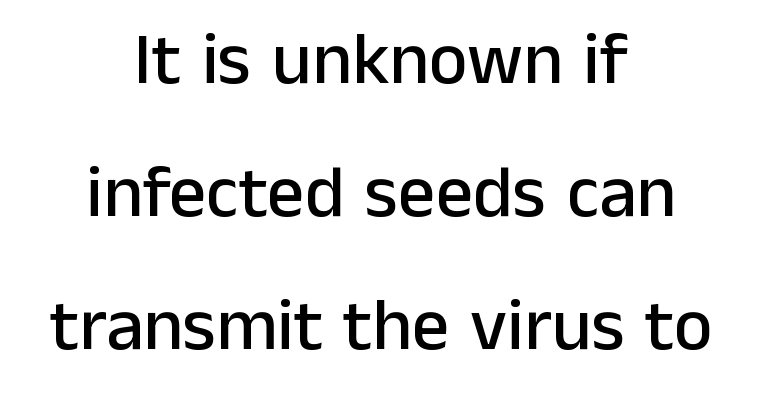
Q: Is the text italic (slanted)? A: No, it is upright.
Q: Is the typeface a serif or a sans-serif typeface? A: Sans-serif.
Q: Is the text underlined? A: No.
Q: How is the paragraph aligned? A: Centered.
Q: Is the spacing between letters normal or unusually wide? A: Normal.
Q: Width (condensed, normal, or wide)? A: Normal.
Q: Stroke contrast? A: Low.
Q: x-height? A: Medium.
Q: Monospaced? A: No.
